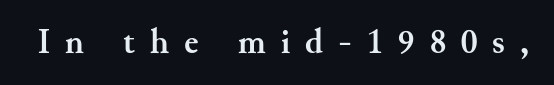
Q: Is the text bold? A: Yes.
Q: Is the text italic (slanted)? A: No, it is upright.
Q: Is the typeface a serif or a sans-serif typeface? A: Serif.
Q: Is the text underlined? A: No.
Q: Is the spacing between letters normal or unusually wide? A: Unusually wide.
Q: Width (condensed, normal, or wide)? A: Normal.
Q: Stroke contrast? A: Medium.
Q: x-height? A: Small.
Q: Monospaced? A: No.
